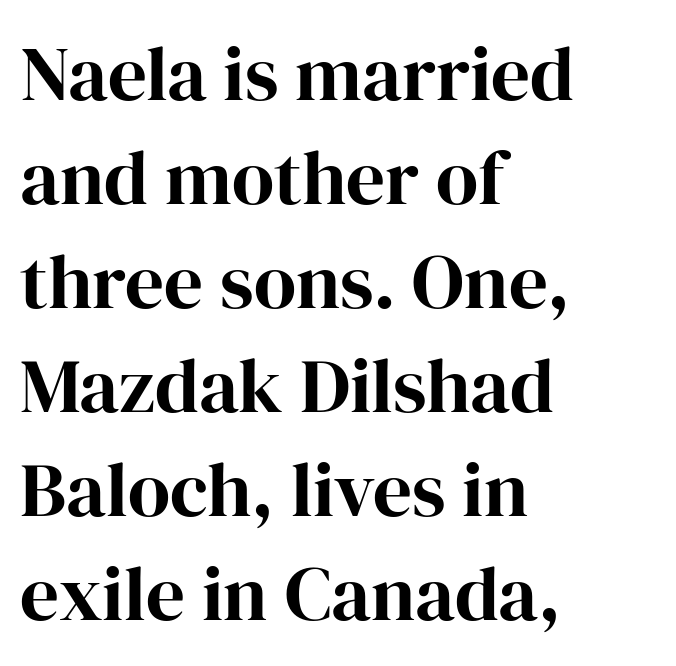
{"serif": "yes", "italic": "no", "bold": "yes", "weight": "bold", "width": "normal", "stroke_contrast": "high", "x_height": "medium", "monospaced": "no", "underline": "no", "align": "left", "line_spacing": "normal", "line_spacing_ratio": 1.35, "letter_spacing": "normal", "letter_spacing_em": 0.0, "glyph_px": 77}
